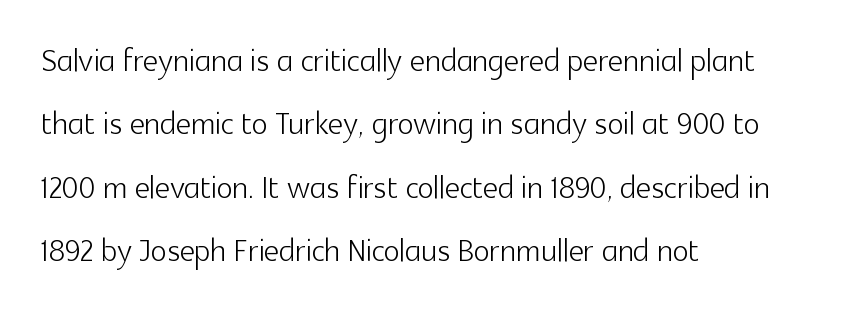
The image shows 42 px light sans-serif type, upright; set left-aligned, normal line spacing (1.51x), normal letter spacing, not underlined; a medium x-height.
